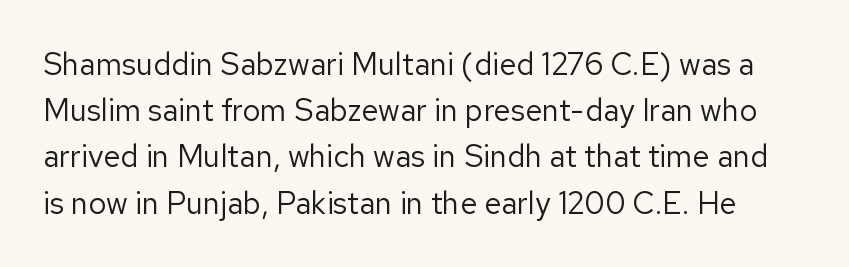
{"serif": "no", "italic": "no", "bold": "no", "weight": "regular", "width": "normal", "stroke_contrast": "low", "x_height": "medium", "monospaced": "no", "underline": "no", "line_spacing": "normal", "line_spacing_ratio": 1.49, "letter_spacing": "normal", "letter_spacing_em": 0.0, "glyph_px": 31}
